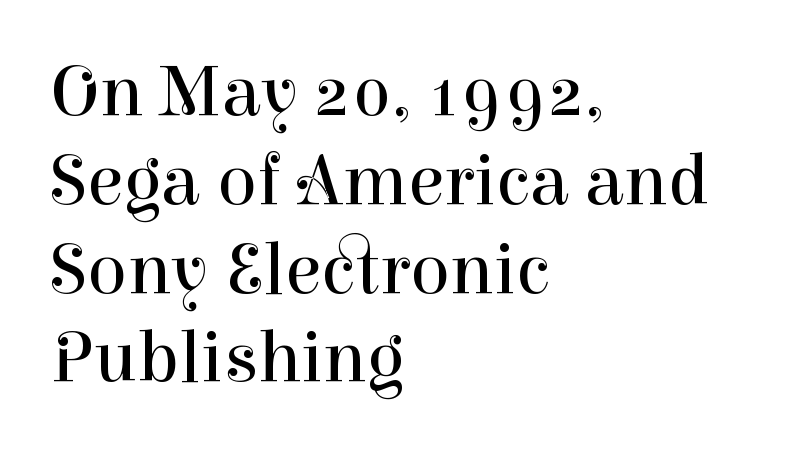
The image shows 74 px regular-weight serif type, upright; set left-aligned, line spacing 1.2x, normal letter spacing, not underlined; high stroke contrast and a medium x-height.
